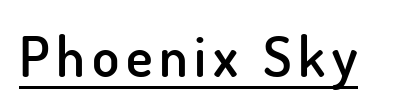
{"serif": "no", "italic": "no", "bold": "semi", "weight": "semibold", "width": "normal", "stroke_contrast": "low", "x_height": "small", "monospaced": "no", "underline": "yes", "glyph_px": 56}
